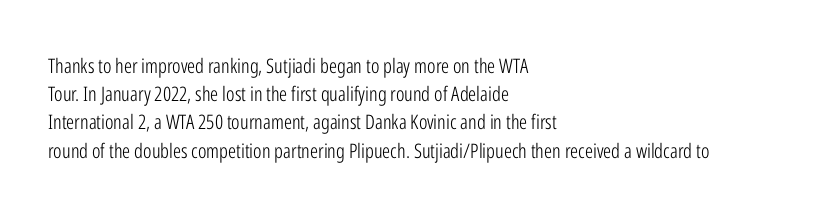
Nobody drew a line under any word here. When letters stand straight like this, we call the style roman or upright. The lines sit at an ordinary, default distance from one another. Summary of weight: not heavy and not bold.
